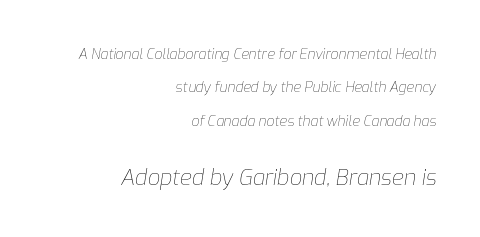
Q: Is the text bold? A: No.
Q: Is the text italic (slanted)? A: Yes, it leans right by about 9 degrees.
Q: Is the text underlined? A: No.
Q: How is the paragraph aligned? A: Right-aligned.
Q: Is the spacing between letters normal or unusually wide? A: Normal.
Q: Is the spacing between lines tight, normal or loose? A: Loose.
Q: Which block of text is set in a larger size, the first (top) or the second (bottom)? A: The second (bottom) one.
